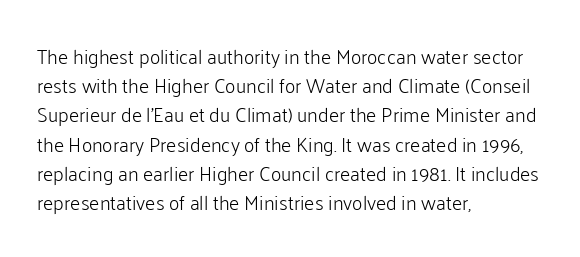
A normal amount of white space separates one row of letters from the next. The foot of each line stays bare and open. The ragged edge is on the right, which tells us the setting is flush left. This sample uses an upright cut, with every glyph sitting square on the baseline. No chunkiness to these letters — they're not bold. Does extra space separate the letters? No, they use regular spacing.
